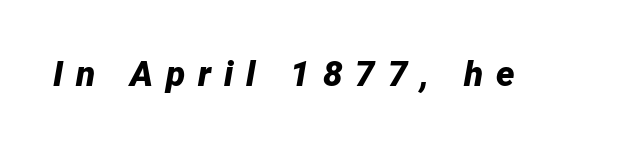
The image shows 35 px bold type, italic (leaning right); set unusually wide letter spacing (+0.37 em), not underlined; low stroke contrast and a medium x-height.
